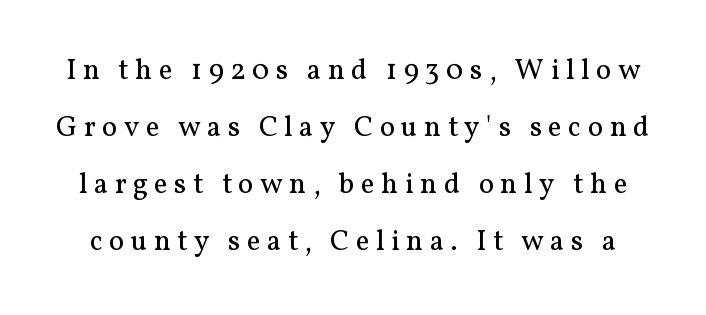
{"serif": "yes", "italic": "no", "bold": "no", "weight": "regular", "width": "normal", "stroke_contrast": "medium", "x_height": "medium", "monospaced": "no", "underline": "no", "line_spacing": "loose", "line_spacing_ratio": 1.97, "letter_spacing": "wide", "letter_spacing_em": 0.22, "glyph_px": 29}
